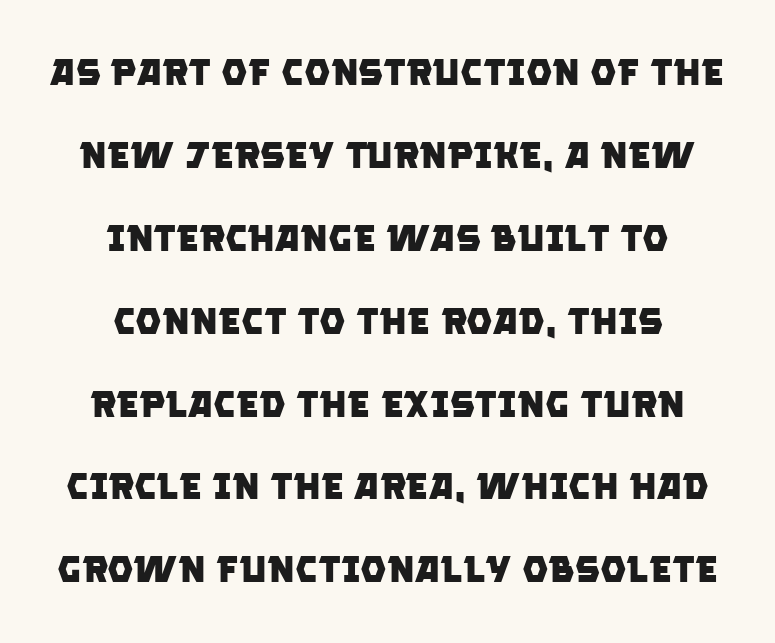
{"serif": "no", "bold": "yes", "weight": "heavy", "width": "normal", "stroke_contrast": "low", "x_height": "large", "monospaced": "no", "underline": "no", "align": "center", "line_spacing": "loose", "line_spacing_ratio": 2.24, "letter_spacing": "normal", "letter_spacing_em": 0.0, "glyph_px": 37}
